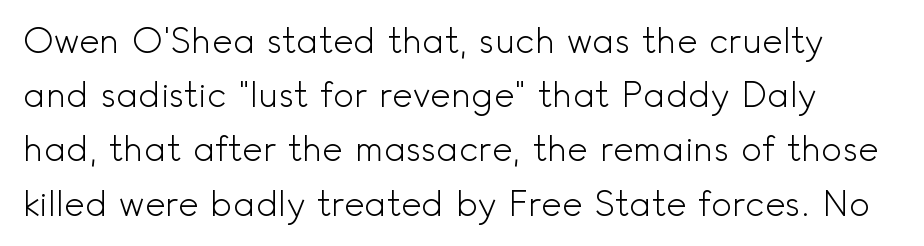
The image shows 35 px light sans-serif type, upright; set normal line spacing (1.55x), normal letter spacing, not underlined; a small x-height.
